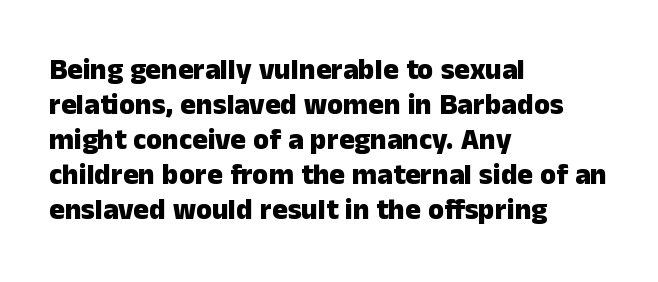
{"serif": "no", "italic": "no", "bold": "yes", "weight": "heavy", "width": "normal", "stroke_contrast": "low", "x_height": "medium", "monospaced": "no", "underline": "no", "align": "left", "line_spacing_ratio": 1.21, "letter_spacing": "normal", "letter_spacing_em": 0.0, "glyph_px": 29}
